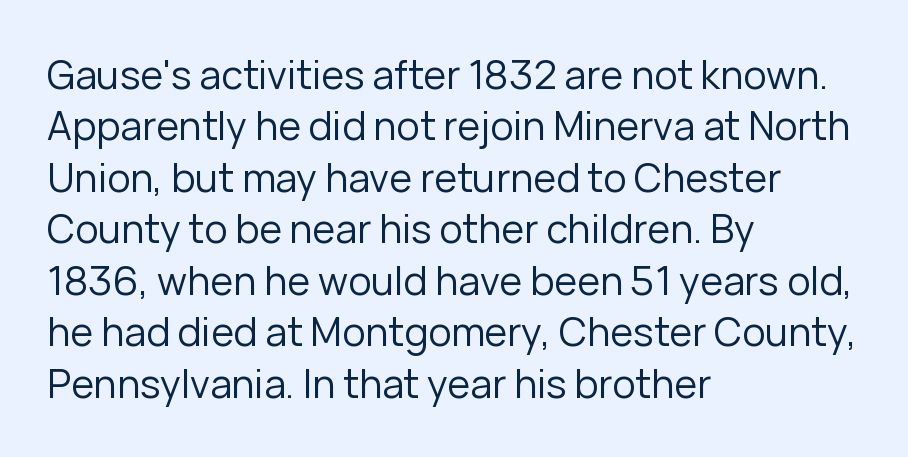
This sample uses plain, unmodified letter spacing. If you drew a ruler down the left edge, every line would touch it. Think of a printed novel: that variable character pitch is what you see here. No extra ink here — the face is not bold.
